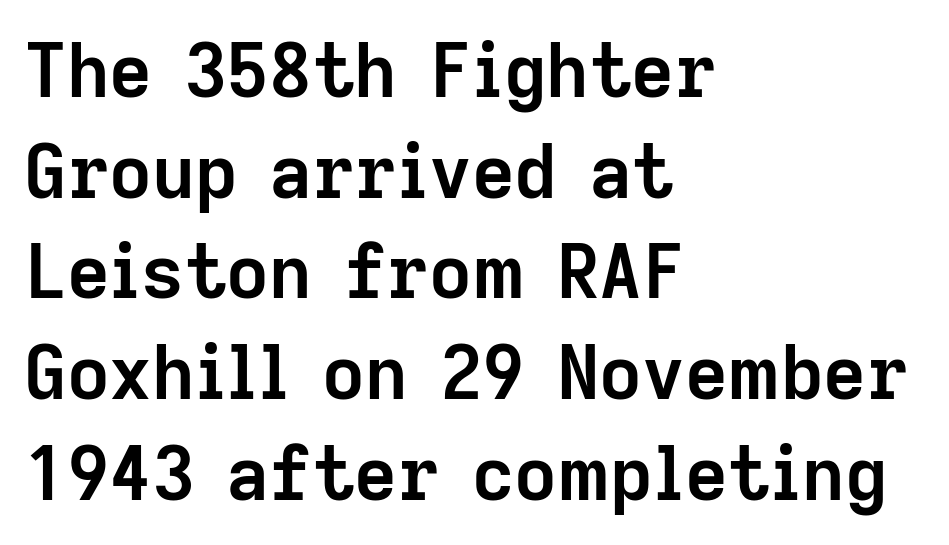
{"serif": "no", "italic": "no", "bold": "yes", "weight": "semibold", "width": "normal", "stroke_contrast": "low", "x_height": "medium", "monospaced": "no", "underline": "no", "align": "left", "line_spacing": "normal", "line_spacing_ratio": 1.36, "letter_spacing": "normal", "letter_spacing_em": 0.0, "glyph_px": 74}
